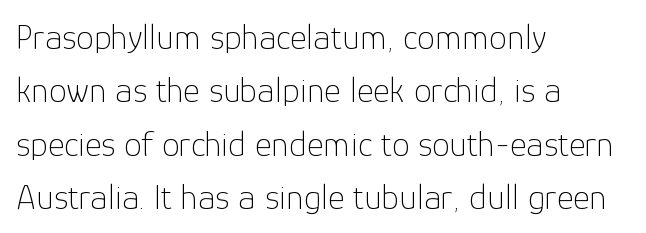
{"serif": "no", "italic": "no", "bold": "no", "weight": "thin", "width": "normal", "stroke_contrast": "low", "x_height": "medium", "monospaced": "no", "underline": "no", "align": "left", "line_spacing": "normal", "line_spacing_ratio": 1.48, "letter_spacing": "normal", "letter_spacing_em": 0.0, "glyph_px": 36}
